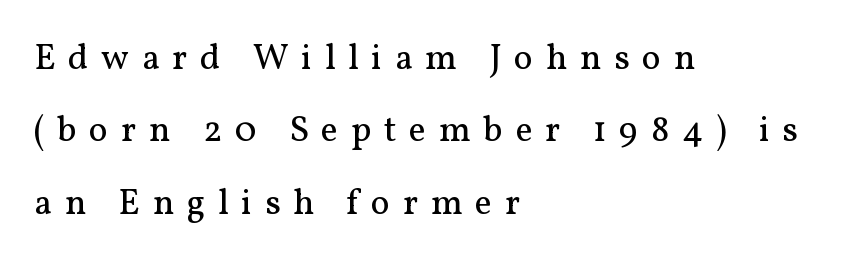
The image shows 36 px regular-weight serif type, upright; set left-aligned, loose line spacing (2.01x), unusually wide letter spacing (+0.35 em), not underlined; medium stroke contrast and a medium x-height.
